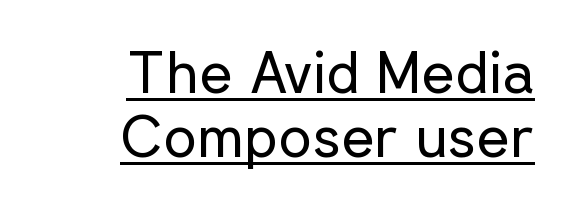
Q: Is the text bold? A: No.
Q: Is the text italic (slanted)? A: No, it is upright.
Q: Is the typeface a serif or a sans-serif typeface? A: Sans-serif.
Q: Is the text underlined? A: Yes.
Q: How is the paragraph aligned? A: Right-aligned.
Q: Is the spacing between letters normal or unusually wide? A: Normal.
Q: Is the spacing between lines tight, normal or loose? A: Tight.
Q: Width (condensed, normal, or wide)? A: Normal.
Q: Stroke contrast? A: Low.
Q: x-height? A: Medium.
Q: Monospaced? A: No.
